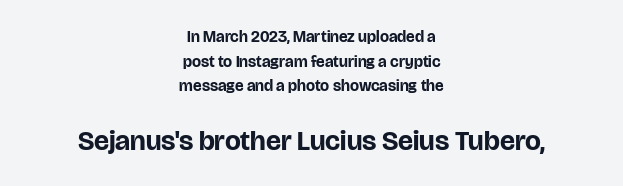
The image shows 28 px bold sans-serif type, upright; set centered, normal line spacing (1.54x), normal letter spacing, not underlined; the second (bottom) block is 1.75x larger; low stroke contrast and a large x-height.
